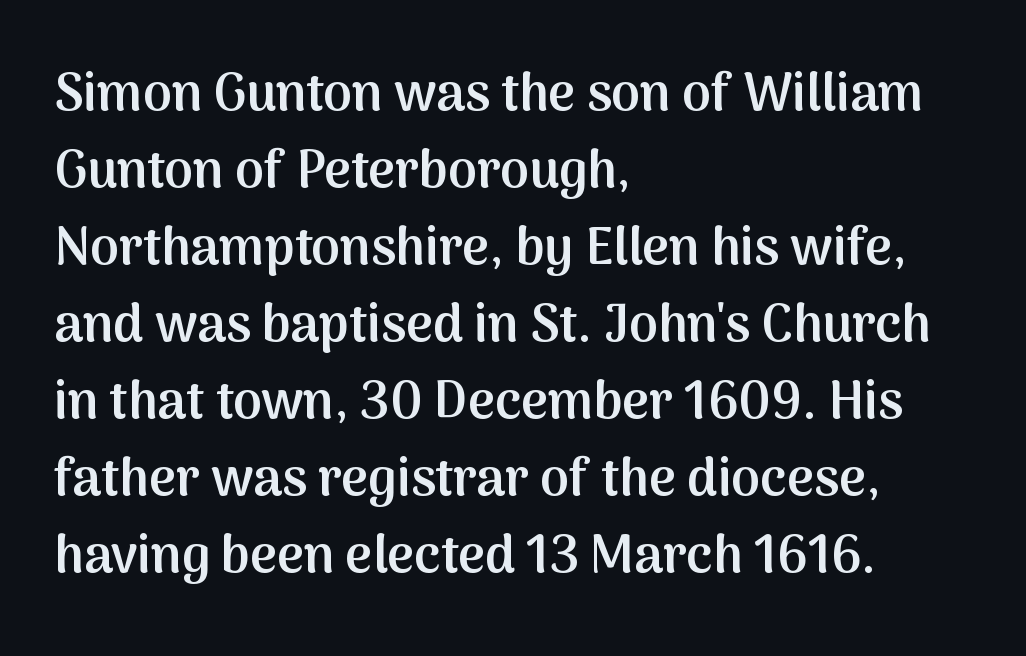
Q: Is the text bold? A: Semi-bold.
Q: Is the text italic (slanted)? A: No, it is upright.
Q: Is the typeface a serif or a sans-serif typeface? A: Sans-serif.
Q: Is the text underlined? A: No.
Q: How is the paragraph aligned? A: Left-aligned.
Q: Is the spacing between letters normal or unusually wide? A: Normal.
Q: Is the spacing between lines tight, normal or loose? A: Normal.
Q: Width (condensed, normal, or wide)? A: Normal.
Q: Stroke contrast? A: Medium.
Q: x-height? A: Medium.
Q: Monospaced? A: No.
